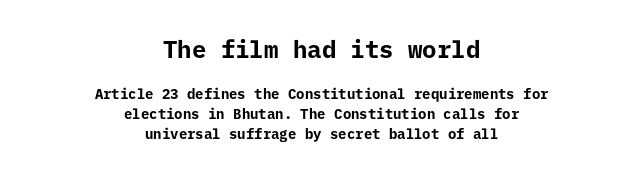
{"italic": "no", "bold": "yes", "underline": "no", "align": "center", "line_spacing": "normal", "line_spacing_ratio": 1.42, "letter_spacing": "normal", "letter_spacing_em": 0.0, "larger_block": "first", "size_ratio": 1.71, "glyph_px": 24}
